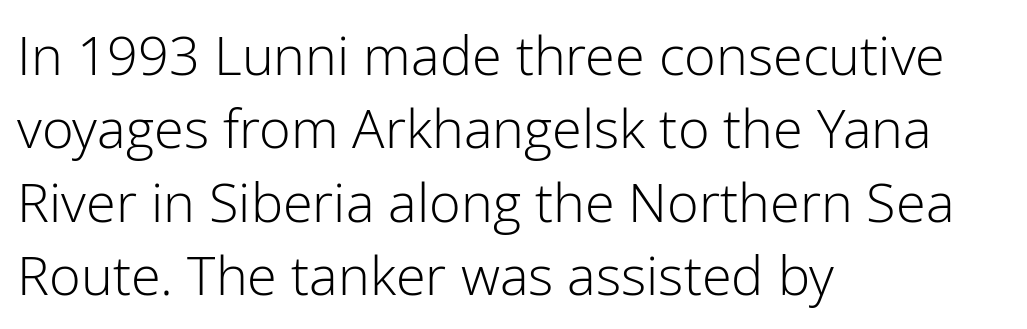
{"serif": "no", "italic": "no", "bold": "no", "weight": "light", "width": "normal", "stroke_contrast": "low", "x_height": "medium", "monospaced": "no", "underline": "no", "align": "left", "line_spacing": "normal", "line_spacing_ratio": 1.36, "letter_spacing": "normal", "letter_spacing_em": 0.0, "glyph_px": 54}
